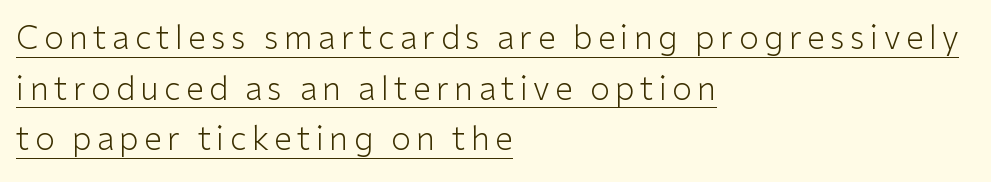
{"serif": "no", "italic": "no", "bold": "no", "weight": "light", "width": "normal", "stroke_contrast": "low", "x_height": "medium", "monospaced": "no", "underline": "yes", "align": "left", "line_spacing": "normal", "line_spacing_ratio": 1.58, "glyph_px": 32}
